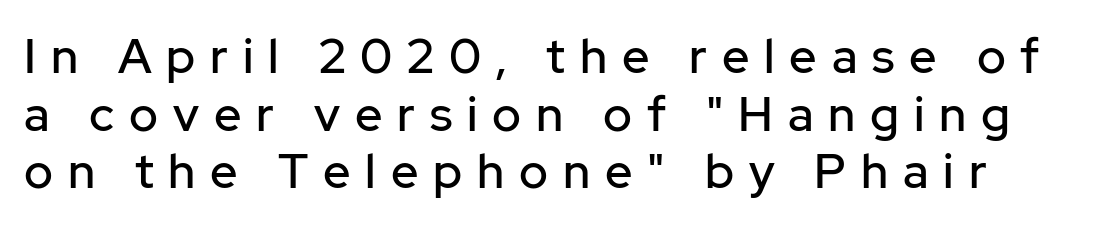
Q: Is the text italic (slanted)? A: No, it is upright.
Q: Is the typeface a serif or a sans-serif typeface? A: Sans-serif.
Q: Is the text underlined? A: No.
Q: Is the spacing between letters normal or unusually wide? A: Unusually wide.
Q: Width (condensed, normal, or wide)? A: Normal.
Q: Stroke contrast? A: Low.
Q: x-height? A: Medium.
Q: Monospaced? A: No.
